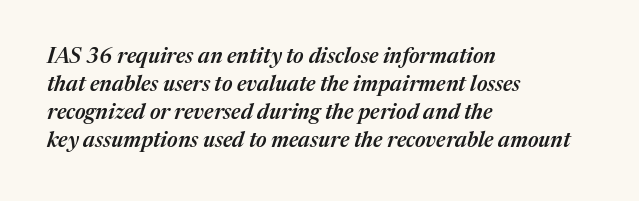
Weight check: semibold — heavier than regular, not quite bold. The passage shown is not underscored anywhere. This sample keeps an unexceptional amount of space between lines. When letters slant like this, we call the style italic. The passage shown has conventional tracking throughout. These lines are set flush left with a ragged right edge.
